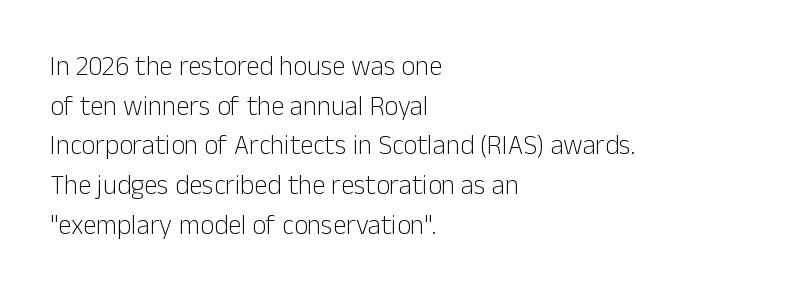
{"italic": "no", "bold": "no", "underline": "no", "align": "left", "line_spacing": "normal", "line_spacing_ratio": 1.47, "letter_spacing": "normal", "letter_spacing_em": 0.0, "glyph_px": 27}
